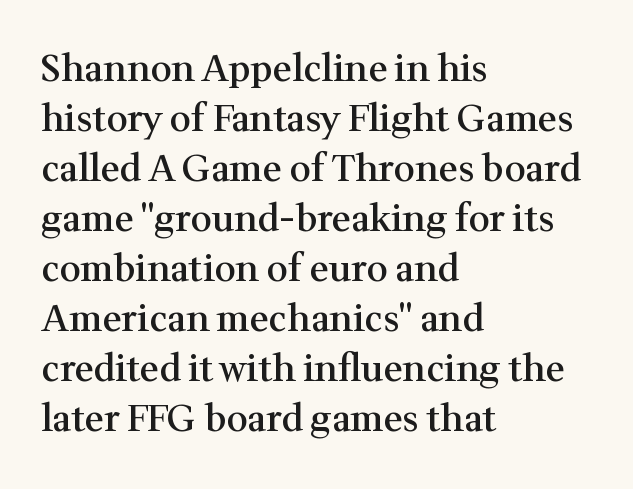
Q: Is the text bold? A: Semi-bold.
Q: Is the text italic (slanted)? A: No, it is upright.
Q: Is the typeface a serif or a sans-serif typeface? A: Serif.
Q: Is the text underlined? A: No.
Q: How is the paragraph aligned? A: Left-aligned.
Q: Is the spacing between letters normal or unusually wide? A: Normal.
Q: Is the spacing between lines tight, normal or loose? A: Normal.
Q: Width (condensed, normal, or wide)? A: Normal.
Q: Stroke contrast? A: Medium.
Q: x-height? A: Medium.
Q: Monospaced? A: No.
